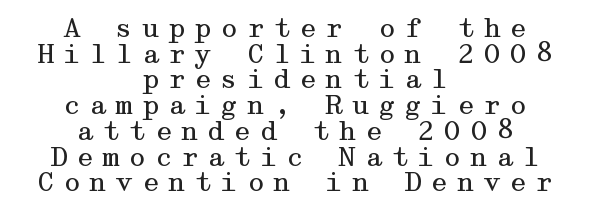
{"italic": "no", "bold": "no", "underline": "no", "align": "center", "line_spacing": "tight", "line_spacing_ratio": 0.99, "letter_spacing": "wide", "letter_spacing_em": 0.31, "glyph_px": 26}
